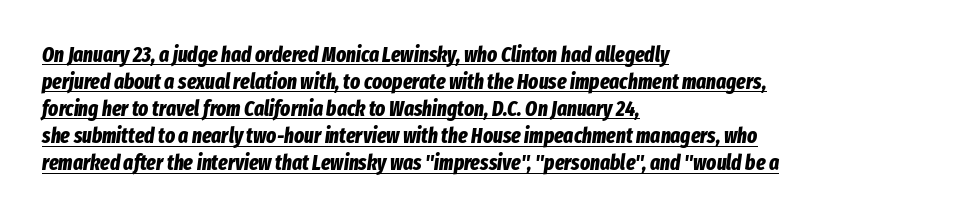
{"italic": "yes", "lean": "right", "slant_degrees": 8, "bold": "yes", "underline": "yes", "align": "left", "line_spacing": "normal", "line_spacing_ratio": 1.29, "letter_spacing": "normal", "letter_spacing_em": 0.0, "glyph_px": 21}
